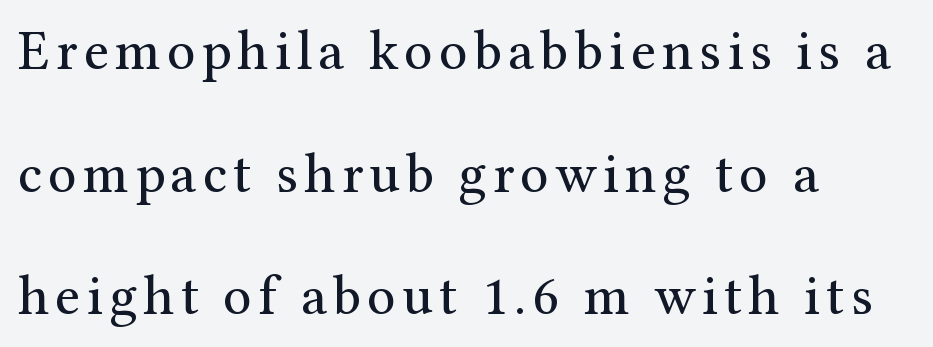
The image shows 56 px regular-weight serif type, upright; set left-aligned, loose line spacing (2.19x), not underlined; medium stroke contrast and a medium x-height.
